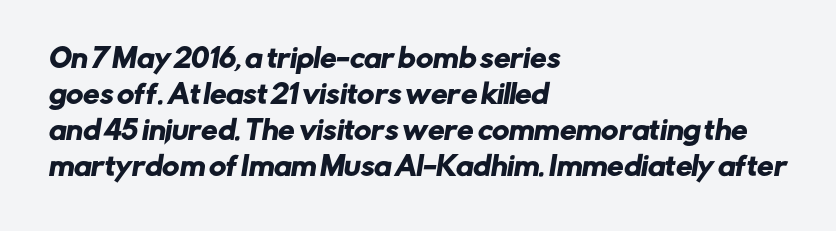
Q: Is the text underlined? A: No.
Q: How is the paragraph aligned? A: Left-aligned.
Q: Is the spacing between letters normal or unusually wide? A: Normal.
Q: Is the spacing between lines tight, normal or loose? A: Normal.
